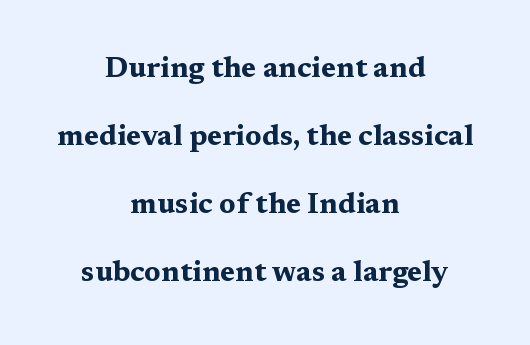
Q: Is the text bold? A: Yes.
Q: Is the text italic (slanted)? A: No, it is upright.
Q: Is the typeface a serif or a sans-serif typeface? A: Serif.
Q: Is the text underlined? A: No.
Q: How is the paragraph aligned? A: Centered.
Q: Is the spacing between letters normal or unusually wide? A: Normal.
Q: Is the spacing between lines tight, normal or loose? A: Loose.
Q: Width (condensed, normal, or wide)? A: Wide.
Q: Stroke contrast? A: Medium.
Q: x-height? A: Medium.
Q: Monospaced? A: No.
